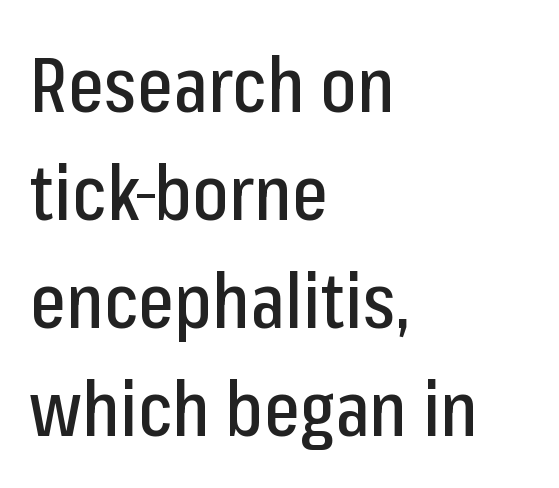
The font's upright variant was chosen for this text. Nobody drew a line under any word here. One glance says typical: line gaps are just what's usual. Short note: letters normally spaced.
